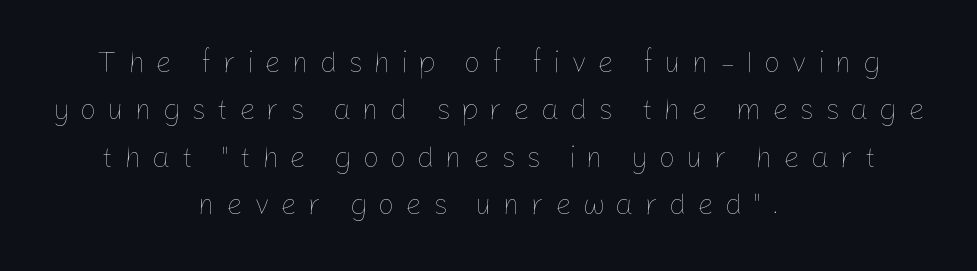
The image shows 29 px thin type, upright; set centered, normal line spacing (1.63x), unusually wide letter spacing (+0.37 em), not underlined; low stroke contrast and a medium x-height.
